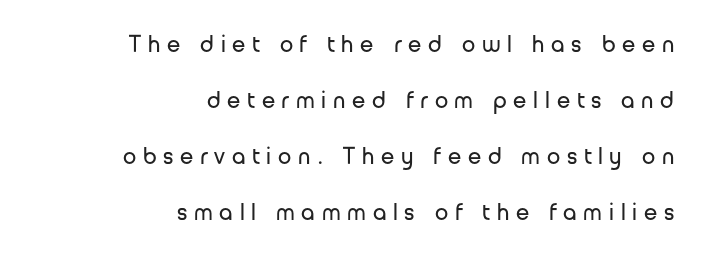
The image shows 24 px text type, upright; set right-aligned, loose line spacing (2.33x), unusually wide letter spacing (+0.28 em), not underlined.
